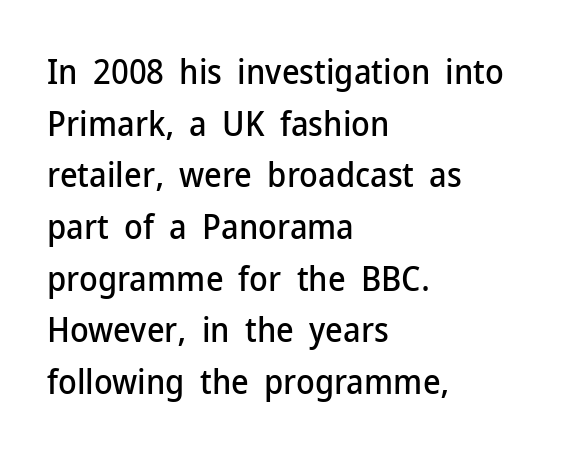
The image shows 34 px sans-serif type, upright; set left-aligned, normal line spacing (1.52x), normal letter spacing, not underlined; low stroke contrast and a medium x-height.
